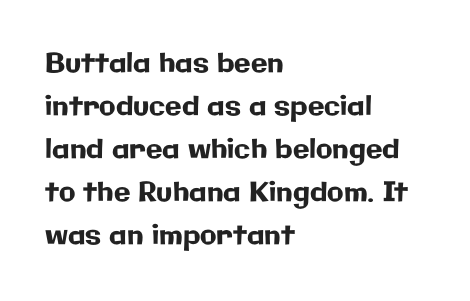
{"italic": "no", "underline": "no", "align": "left", "line_spacing": "normal", "line_spacing_ratio": 1.59, "letter_spacing": "normal", "letter_spacing_em": 0.0, "glyph_px": 27}
